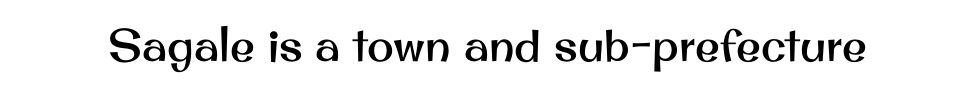
The image shows 45 px sans-serif type, upright; set normal letter spacing, not underlined; medium stroke contrast and a small x-height.
